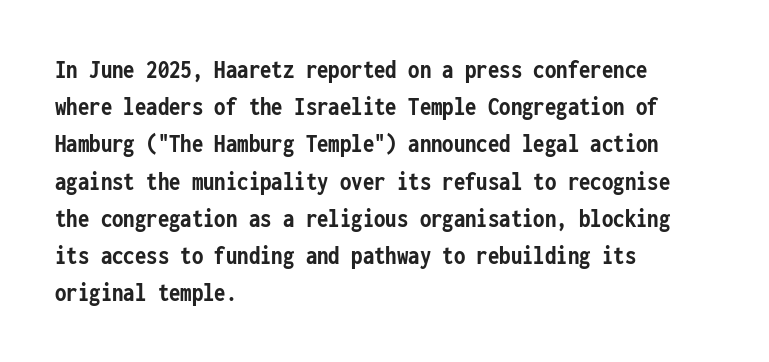
{"italic": "no", "bold": "yes", "underline": "no", "align": "left", "line_spacing": "normal", "line_spacing_ratio": 1.43, "letter_spacing": "normal", "letter_spacing_em": 0.0, "glyph_px": 26}
